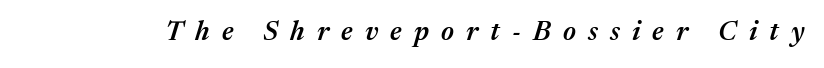
The image shows 27 px text type, italic (leaning right); set unusually wide letter spacing (+0.45 em), not underlined.
